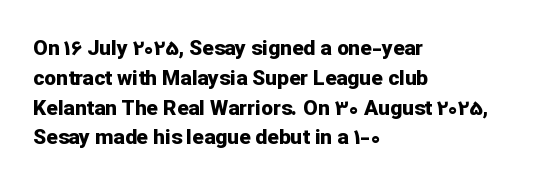
{"italic": "no", "bold": "yes", "underline": "no", "align": "left", "line_spacing": "normal", "line_spacing_ratio": 1.42, "letter_spacing": "normal", "letter_spacing_em": 0.0, "glyph_px": 21}
